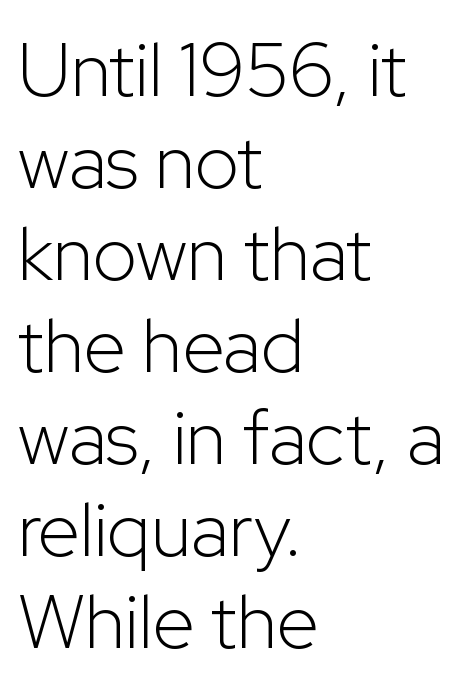
The image shows 76 px light sans-serif type, upright; set left-aligned, line spacing 1.21x, normal letter spacing, not underlined; low stroke contrast and a medium x-height.
